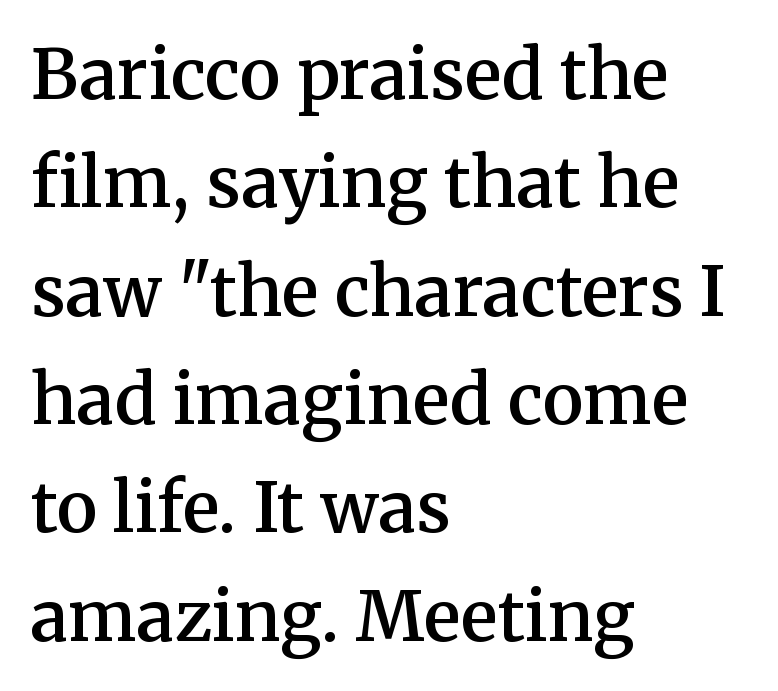
The image shows 69 px semibold serif type, upright; set left-aligned, normal line spacing (1.57x), normal letter spacing, not underlined; medium stroke contrast and a medium x-height.
